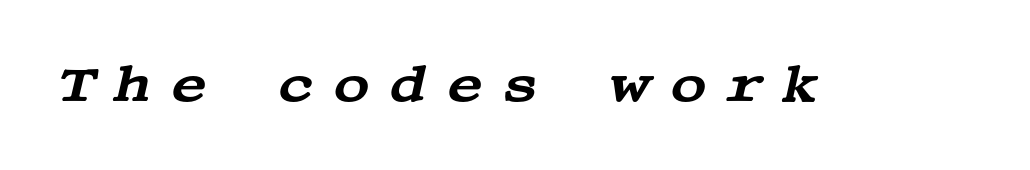
Q: Is the text italic (slanted)? A: Yes, it leans right by about 13 degrees.
Q: Is the typeface a serif or a sans-serif typeface? A: Serif.
Q: Is the text underlined? A: No.
Q: Is the spacing between letters normal or unusually wide? A: Unusually wide.
Q: Width (condensed, normal, or wide)? A: Wide.
Q: Stroke contrast? A: Medium.
Q: x-height? A: Large.
